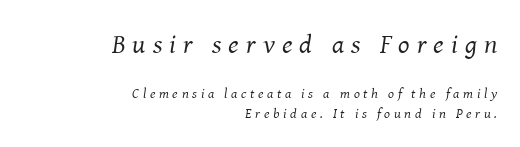
{"italic": "yes", "lean": "right", "slant_degrees": 8, "bold": "no", "underline": "no", "align": "right", "line_spacing": "normal", "line_spacing_ratio": 1.39, "letter_spacing": "wide", "letter_spacing_em": 0.26, "larger_block": "first", "size_ratio": 1.93, "glyph_px": 27}
